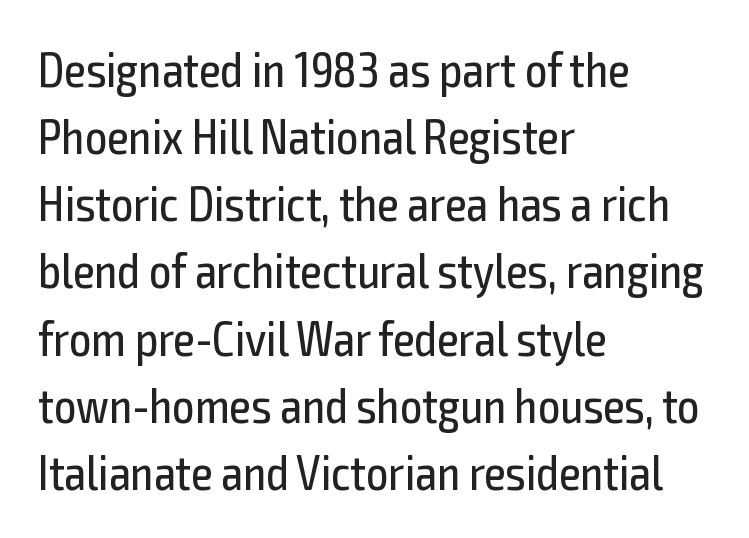
Decoration check: the copy has no underline. The letters sit at their default tracking, neither squeezed nor spread. Compared with a centered layout, this one pins lines to the left instead. Looks like regular typesetting: each glyph gets only the width it needs.
